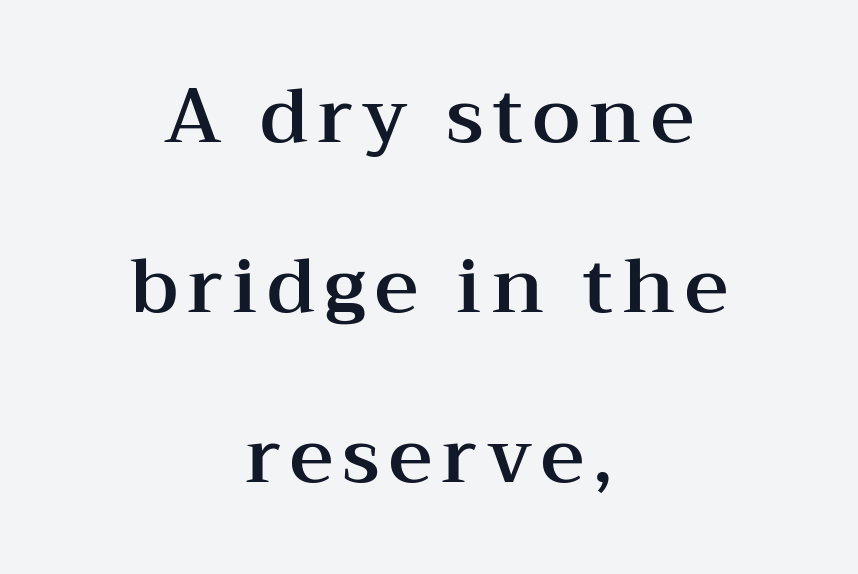
Q: Is the text italic (slanted)? A: No, it is upright.
Q: Is the typeface a serif or a sans-serif typeface? A: Serif.
Q: Is the text underlined? A: No.
Q: How is the paragraph aligned? A: Centered.
Q: Is the spacing between lines tight, normal or loose? A: Loose.
Q: Width (condensed, normal, or wide)? A: Wide.
Q: Stroke contrast? A: Medium.
Q: x-height? A: Medium.
Q: Monospaced? A: No.
